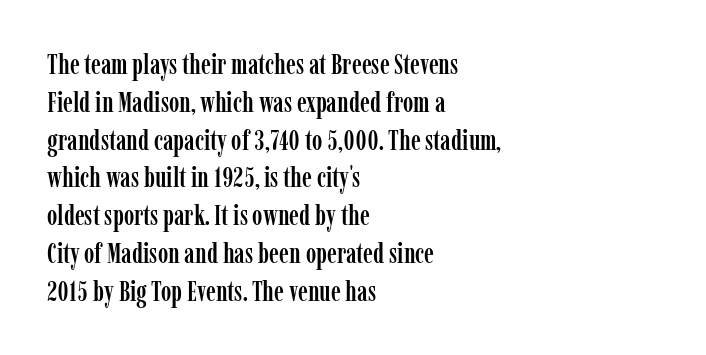
Students, note that the glyphs here touch the page at normal intervals. Vertical strokes here are truly vertical. Small tapered or slab feet sit at the stroke ends, so this counts as serif. Plain, unruled lines of type. Character widths vary here, with narrow letters taking less room than wide ones.
